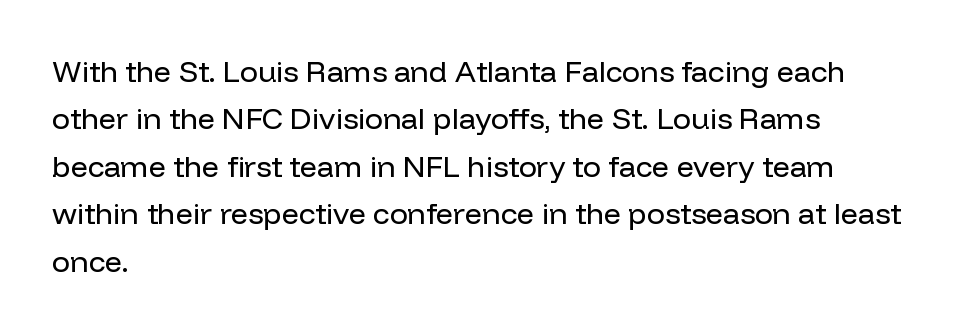
{"serif": "no", "italic": "no", "bold": "no", "weight": "regular", "width": "normal", "stroke_contrast": "low", "x_height": "medium", "monospaced": "no", "underline": "no", "align": "left", "line_spacing": "normal", "line_spacing_ratio": 1.58, "letter_spacing": "normal", "letter_spacing_em": 0.0, "glyph_px": 30}
